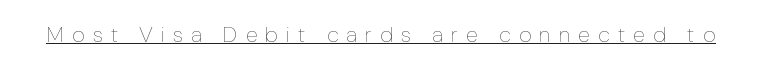
Characters remain perfectly vertical along every line. A continuous stroke trails under the words, as in a hyperlink. No extra ink here — the face is not bold. The line texture is sparse and dotted thanks to wide tracking.
